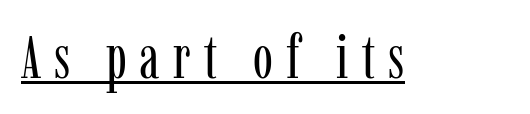
Q: Is the text bold? A: No.
Q: Is the text italic (slanted)? A: No, it is upright.
Q: Is the typeface a serif or a sans-serif typeface? A: Serif.
Q: Is the text underlined? A: Yes.
Q: Is the spacing between letters normal or unusually wide? A: Unusually wide.
Q: Width (condensed, normal, or wide)? A: Condensed.
Q: Stroke contrast? A: Low.
Q: x-height? A: Medium.
Q: Monospaced? A: No.
